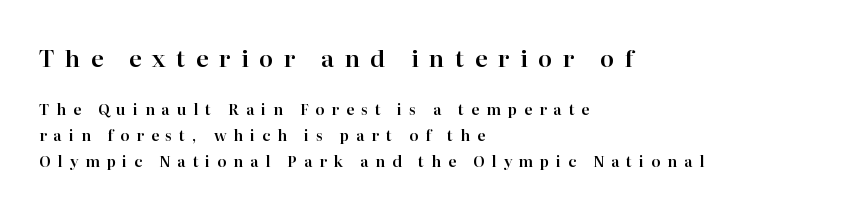
The image shows 23 px text type, upright; set left-aligned, line spacing 1.73x, unusually wide letter spacing (+0.46 em), not underlined; the first (top) block is 1.53x larger.
